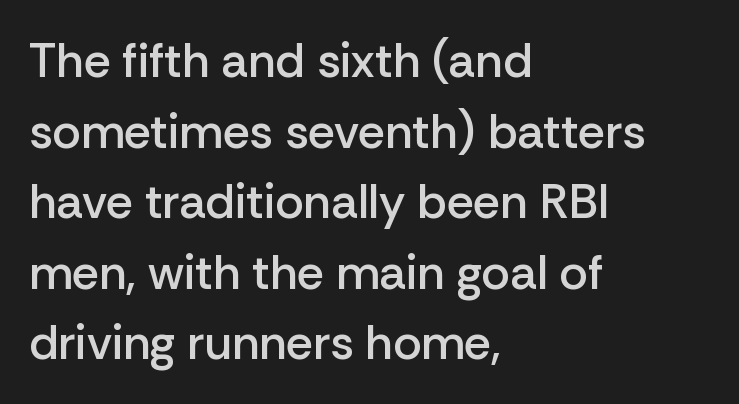
Grotesque or geometric, the face here clearly has no serifs. Students, this is semibold: more ink than regular, less than bold. Characters remain perfectly vertical along every line. Tracking value appears to be zero — textbook default spacing.
